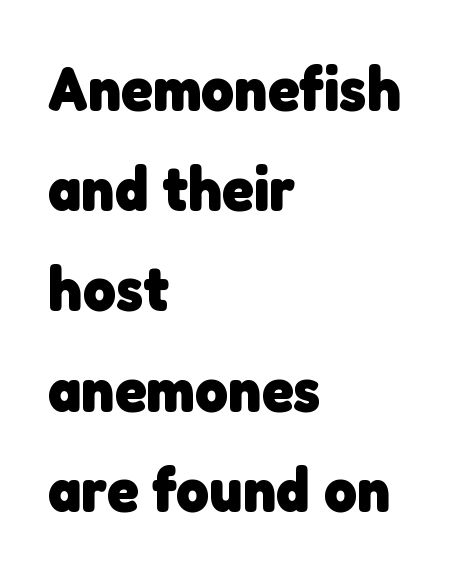
{"serif": "no", "bold": "yes", "weight": "heavy", "width": "normal", "stroke_contrast": "low", "x_height": "medium", "monospaced": "no", "underline": "no", "align": "left", "line_spacing": "normal", "line_spacing_ratio": 1.59, "letter_spacing": "normal", "letter_spacing_em": 0.0, "glyph_px": 63}
